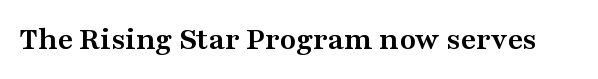
Q: Is the text bold? A: Yes.
Q: Is the text italic (slanted)? A: No, it is upright.
Q: Is the typeface a serif or a sans-serif typeface? A: Serif.
Q: Is the text underlined? A: No.
Q: Is the spacing between letters normal or unusually wide? A: Normal.
Q: Width (condensed, normal, or wide)? A: Wide.
Q: Stroke contrast? A: Medium.
Q: x-height? A: Medium.
Q: Monospaced? A: No.
